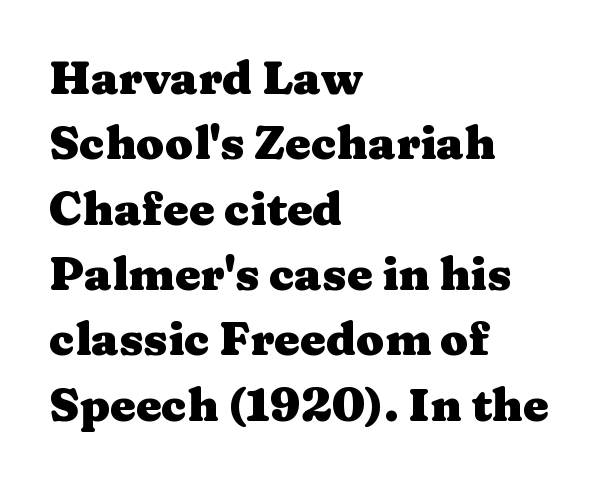
One-word summary of the alignment: left. Honestly, the row spacing looks completely unremarkable. A roman cut, with each character standing at attention. What stands out about the letter spacing? Nothing — it is the standard amount. Plain, unruled lines of type.
